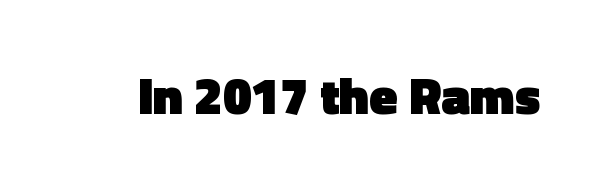
{"serif": "no", "italic": "no", "bold": "yes", "weight": "heavy", "width": "normal", "x_height": "medium", "monospaced": "no", "underline": "no", "letter_spacing": "normal", "letter_spacing_em": 0.0, "glyph_px": 52}
